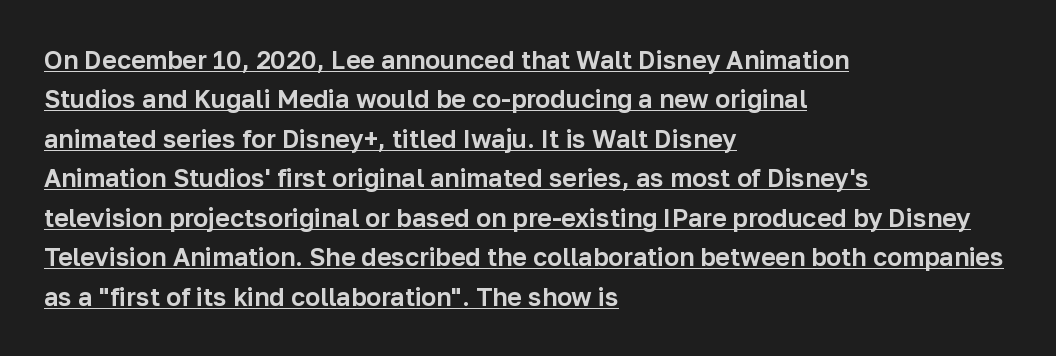
Q: Is the text italic (slanted)? A: No, it is upright.
Q: Is the text underlined? A: Yes.
Q: How is the paragraph aligned? A: Left-aligned.
Q: Is the spacing between letters normal or unusually wide? A: Normal.
Q: Is the spacing between lines tight, normal or loose? A: Normal.
